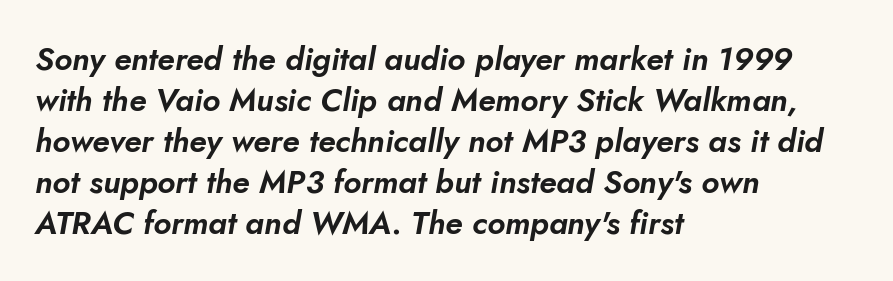
One-word summary of the alignment: left. You could call the tracking neutral — neither tight nor loose. Looks like regular typesetting: each glyph gets only the width it needs. Regular leading. Tall strokes in this sample are angled rather than plumb.
